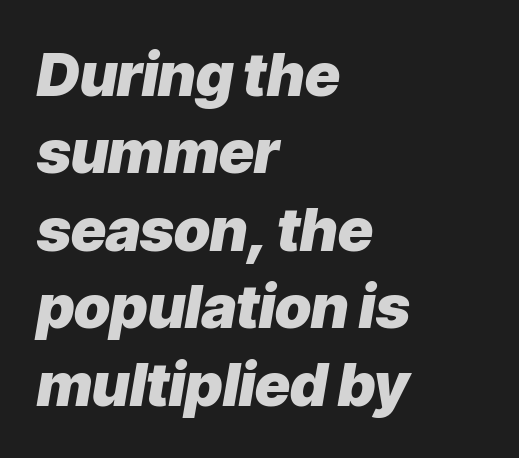
The image shows 60 px heavy type, italic (leaning right); set left-aligned, normal line spacing (1.29x), normal letter spacing, not underlined; low stroke contrast and a medium x-height.
